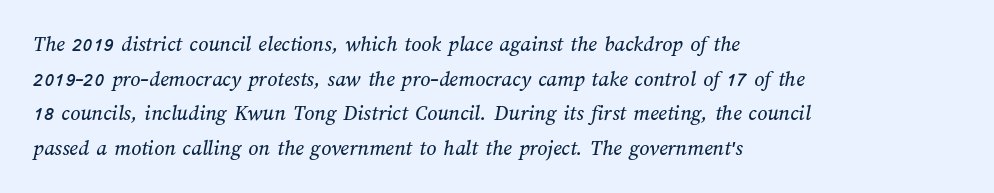
The image shows 22 px text type; set left-aligned, normal line spacing (1.57x), normal letter spacing, not underlined.
